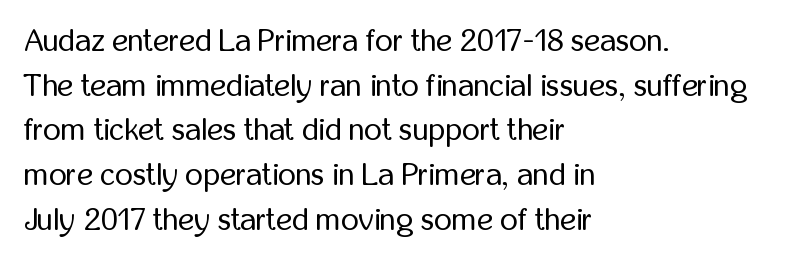
Spacing verdict: proportional, widths tailored to each character. This rendering leaves character spacing at its baseline value. The letters look calm and open, with moderate or lighter stems. How would I describe the line gaps? Plain and ordinary. The type sits square on the baseline with zero lean. The ragged edge is on the right, which tells us the setting is flush left.
